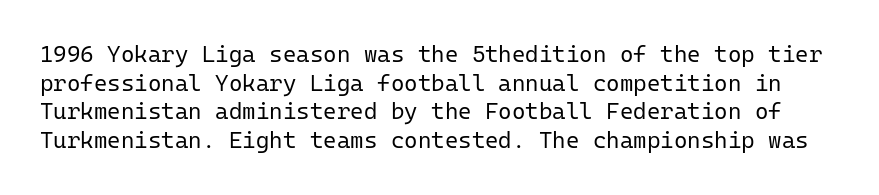
The image shows 23 px text type, upright; set normal line spacing (1.25x), normal letter spacing, not underlined.
